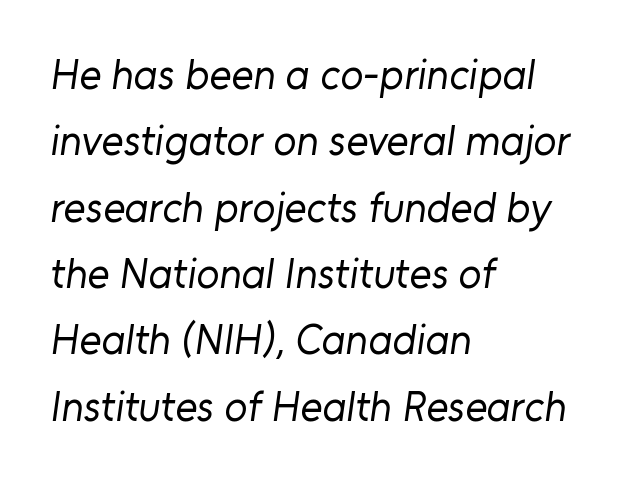
Q: Is the text bold? A: No.
Q: Is the typeface a serif or a sans-serif typeface? A: Sans-serif.
Q: Is the text underlined? A: No.
Q: How is the paragraph aligned? A: Left-aligned.
Q: Is the spacing between letters normal or unusually wide? A: Normal.
Q: Is the spacing between lines tight, normal or loose? A: Normal.
Q: Width (condensed, normal, or wide)? A: Normal.
Q: Stroke contrast? A: Low.
Q: x-height? A: Medium.
Q: Monospaced? A: No.
